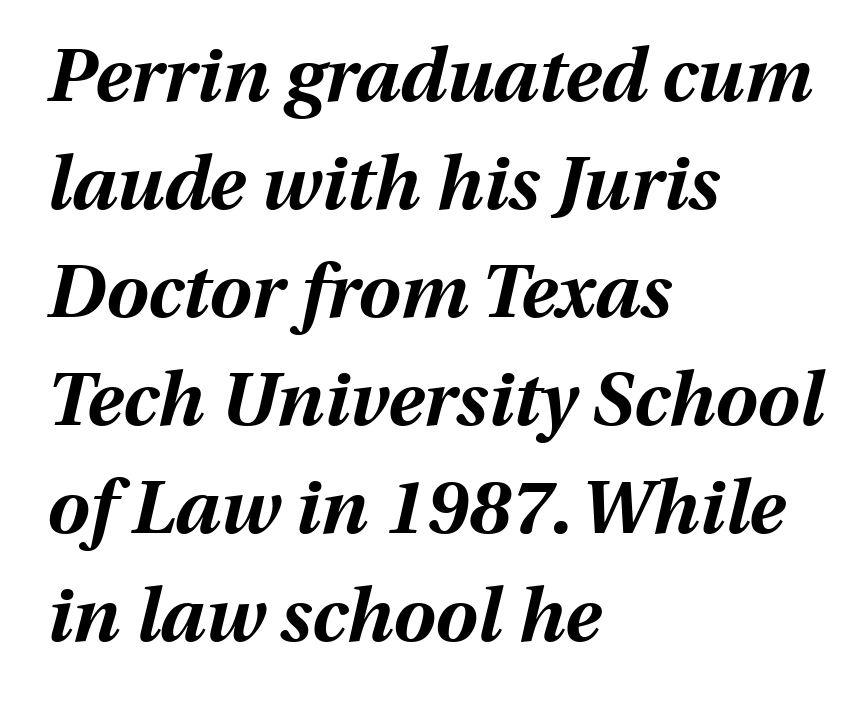
All the whitespace from short lines collects on the right. Standard letterfit; no display-style spreading of the glyphs. Set as a true bold cut, around the 700 mark. The passage shown is typed in a proportional face where columns would drift. This sample uses an oblique cut, with every glyph tilted off the vertical. Successive baselines arrive at the customary interval.
